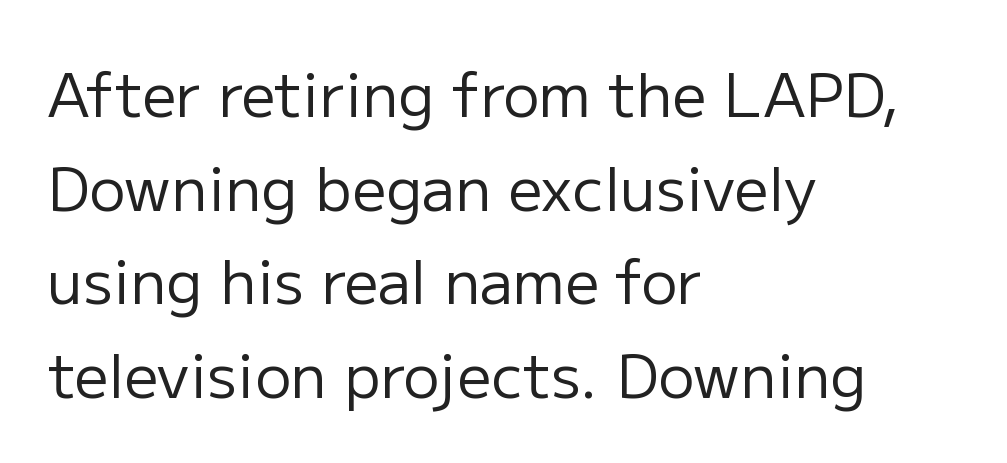
Q: Is the text bold? A: No.
Q: Is the text italic (slanted)? A: No, it is upright.
Q: Is the typeface a serif or a sans-serif typeface? A: Sans-serif.
Q: Is the text underlined? A: No.
Q: How is the paragraph aligned? A: Left-aligned.
Q: Is the spacing between letters normal or unusually wide? A: Normal.
Q: Is the spacing between lines tight, normal or loose? A: Normal.
Q: Width (condensed, normal, or wide)? A: Normal.
Q: Stroke contrast? A: Low.
Q: x-height? A: Medium.
Q: Monospaced? A: No.
